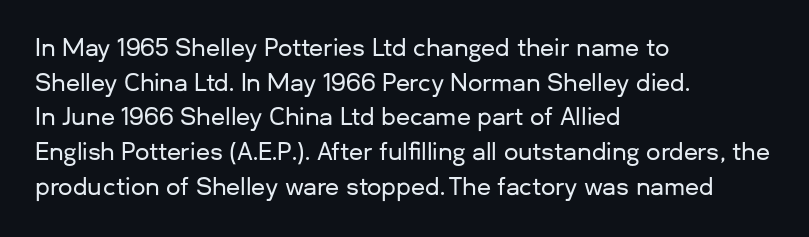
Q: Is the text italic (slanted)? A: No, it is upright.
Q: Is the text underlined? A: No.
Q: How is the paragraph aligned? A: Left-aligned.
Q: Is the spacing between letters normal or unusually wide? A: Normal.
Q: Is the spacing between lines tight, normal or loose? A: Normal.
